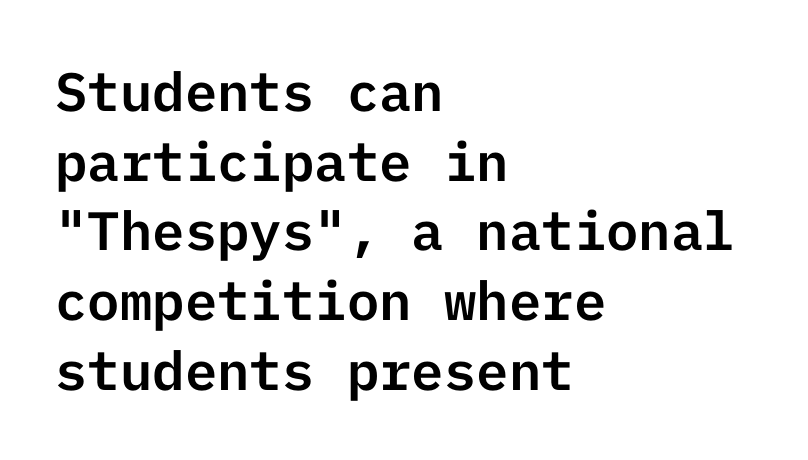
Q: Is the text italic (slanted)? A: No, it is upright.
Q: Is the typeface a serif or a sans-serif typeface? A: Sans-serif.
Q: Is the text underlined? A: No.
Q: How is the paragraph aligned? A: Left-aligned.
Q: Is the spacing between letters normal or unusually wide? A: Normal.
Q: Is the spacing between lines tight, normal or loose? A: Normal.
Q: Width (condensed, normal, or wide)? A: Normal.
Q: Stroke contrast? A: Low.
Q: x-height? A: Medium.
